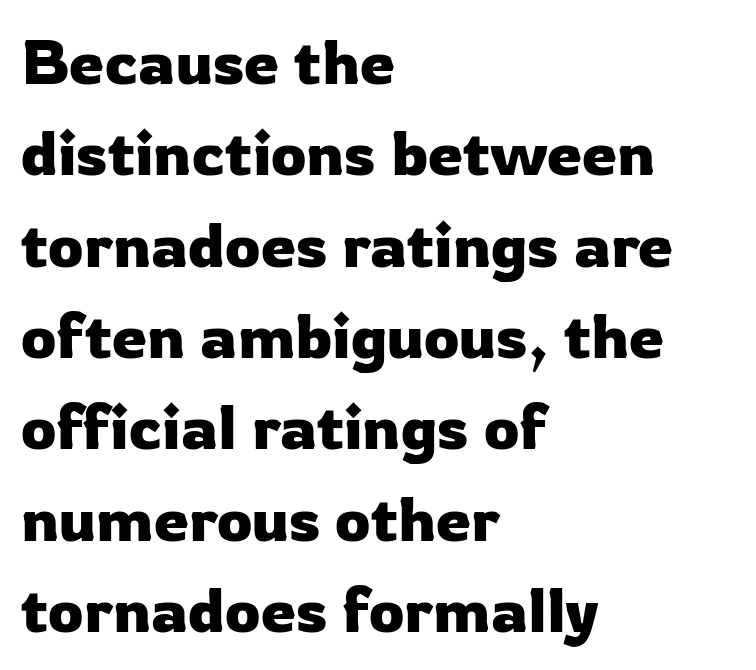
The passage shown stacks its lines at a standard gap. The rendering uses natural spacing where letterforms have individual widths. Ordinary non-slanted type is in use. The face used here is a sans, in the tradition of grotesques and geometrics. The line texture is even and compact thanks to regular tracking. Letters rest on an invisible, unmarked baseline.
